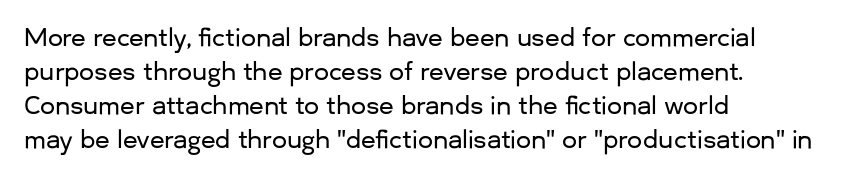
Q: Is the text italic (slanted)? A: No, it is upright.
Q: Is the text underlined? A: No.
Q: How is the paragraph aligned? A: Left-aligned.
Q: Is the spacing between letters normal or unusually wide? A: Normal.
Q: Is the spacing between lines tight, normal or loose? A: Normal.
